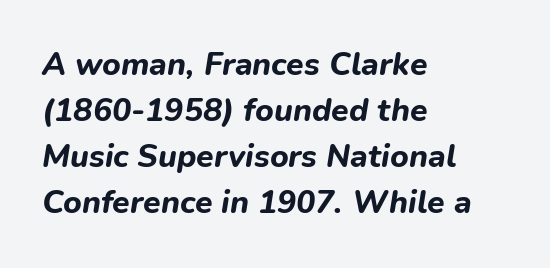
{"italic": "yes", "lean": "right", "slant_degrees": 9, "bold": "yes", "weight": "bold", "width": "normal", "stroke_contrast": "low", "x_height": "medium", "monospaced": "no", "underline": "no", "align": "left", "line_spacing": "normal", "line_spacing_ratio": 1.44, "letter_spacing": "normal", "letter_spacing_em": 0.0, "glyph_px": 32}
